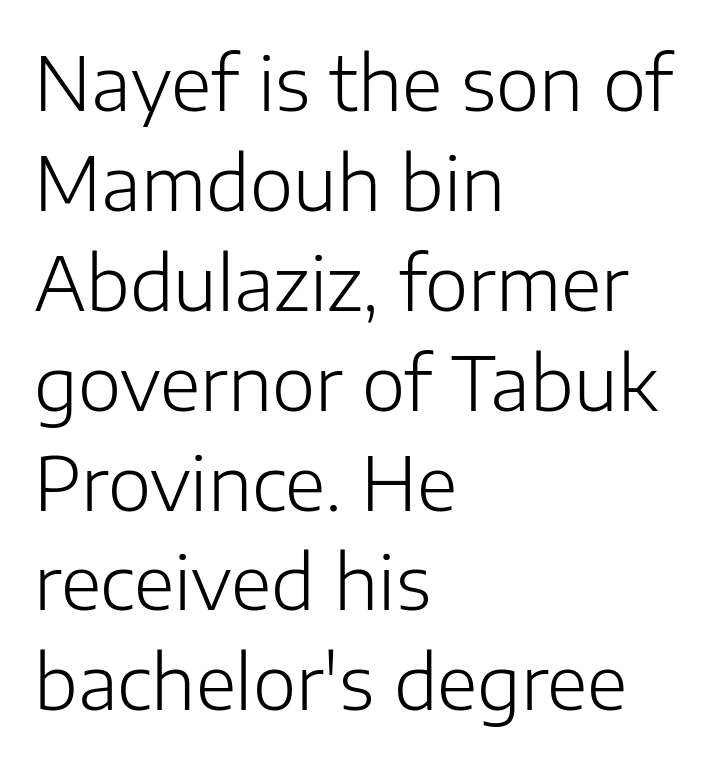
A roman cut, with each character standing at attention. The type family on display is of the sans-serif kind. A typesetter would call this zero additional tracking. The passage shown is typed in a proportional face where columns would drift. Stems here are at most as thick as an everyday book face. The lines are quadded left.
